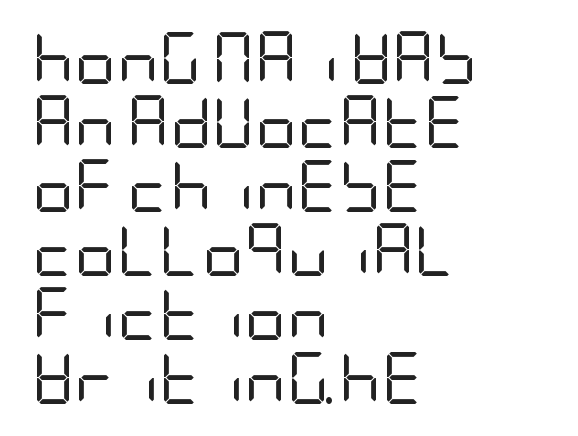
Q: Is the text bold? A: No.
Q: Is the text italic (slanted)? A: No, it is upright.
Q: Is the typeface a serif or a sans-serif typeface? A: Sans-serif.
Q: Is the text underlined? A: No.
Q: How is the paragraph aligned? A: Left-aligned.
Q: Is the spacing between letters normal or unusually wide? A: Normal.
Q: Width (condensed, normal, or wide)? A: Condensed.
Q: Stroke contrast? A: Low.
Q: x-height? A: Large.
